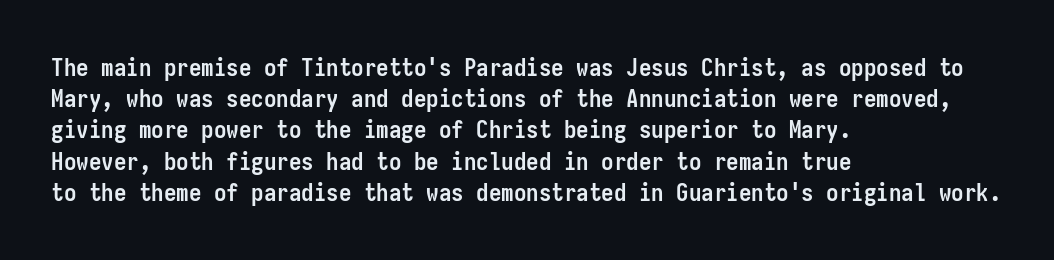
{"italic": "no", "bold": "yes", "underline": "no", "align": "left", "line_spacing": "normal", "line_spacing_ratio": 1.25, "letter_spacing": "normal", "letter_spacing_em": 0.0, "glyph_px": 25}
